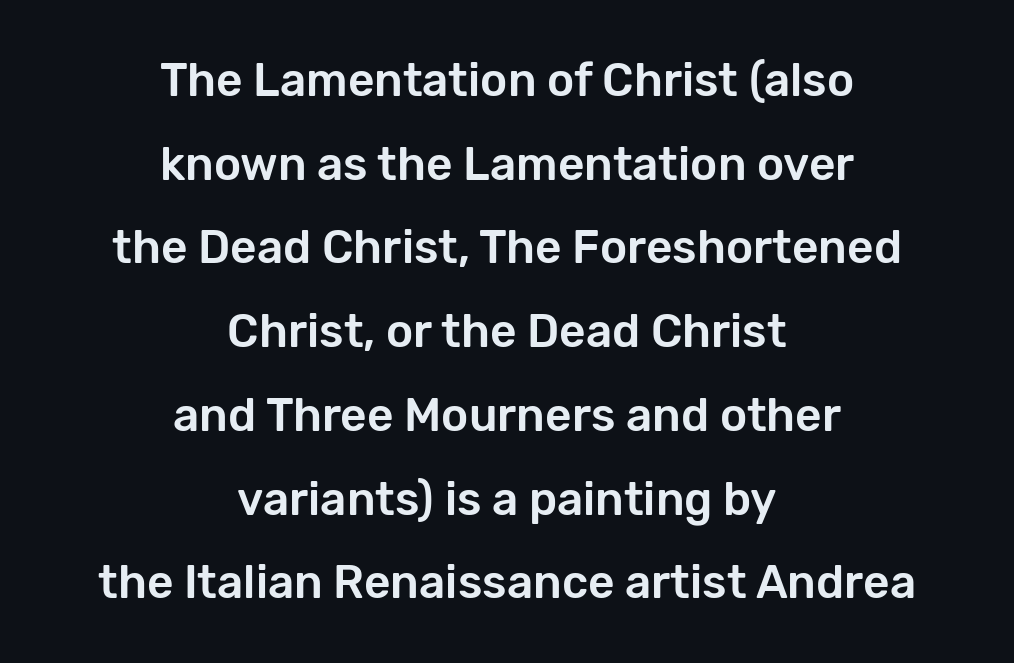
The image shows 46 px sans-serif type, upright; set centered, line spacing 1.82x, normal letter spacing, not underlined; low stroke contrast and a medium x-height.
